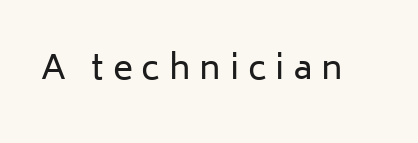
Q: Is the text bold? A: No.
Q: Is the text italic (slanted)? A: No, it is upright.
Q: Is the typeface a serif or a sans-serif typeface? A: Sans-serif.
Q: Is the text underlined? A: No.
Q: Is the spacing between letters normal or unusually wide? A: Unusually wide.
Q: Width (condensed, normal, or wide)? A: Normal.
Q: Stroke contrast? A: Low.
Q: x-height? A: Medium.
Q: Monospaced? A: No.
